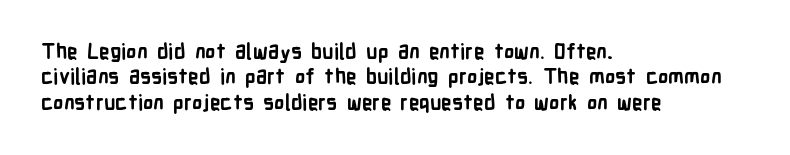
{"italic": "no", "bold": "yes", "underline": "no", "align": "left", "line_spacing_ratio": 1.21, "letter_spacing": "normal", "letter_spacing_em": 0.0, "glyph_px": 21}
